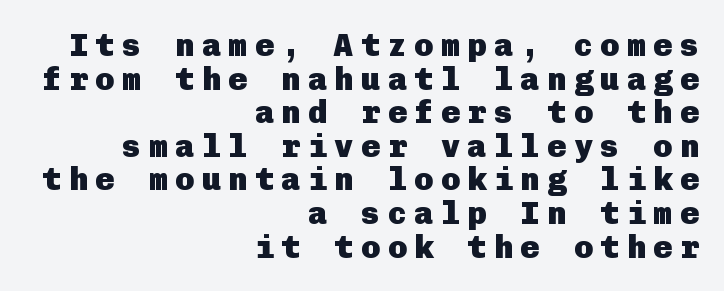
{"serif": "no", "italic": "no", "bold": "yes", "weight": "heavy", "width": "normal", "stroke_contrast": "low", "x_height": "medium", "underline": "no", "align": "right", "line_spacing": "tight", "line_spacing_ratio": 1.05, "letter_spacing": "wide", "letter_spacing_em": 0.23, "glyph_px": 32}
